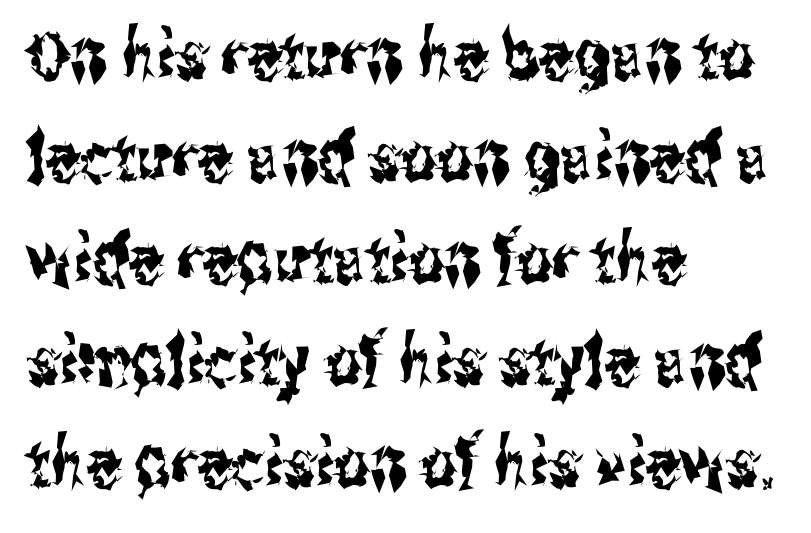
Interline gaps are of average width in this sample. The line texture is even and compact thanks to regular tracking. The lettering holds an erect, upright posture throughout. I'd call this a sans setting — the letters go barefoot.
